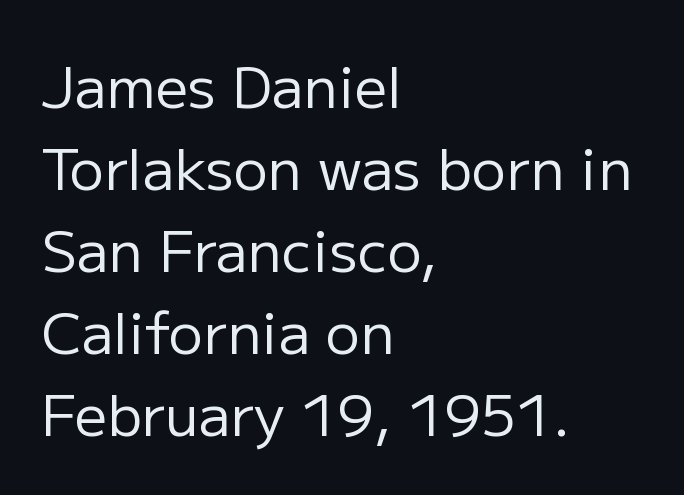
The image shows 57 px regular-weight sans-serif type, upright; set left-aligned, normal line spacing (1.44x), normal letter spacing, not underlined; low stroke contrast and a medium x-height.
